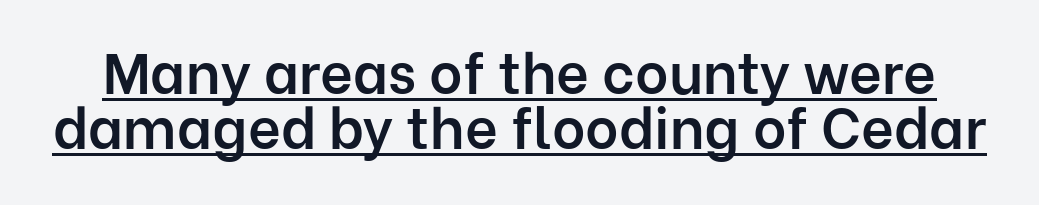
The image shows 57 px semibold sans-serif type, upright; set tight line spacing (0.97x), normal letter spacing, underlined; low stroke contrast and a medium x-height.
